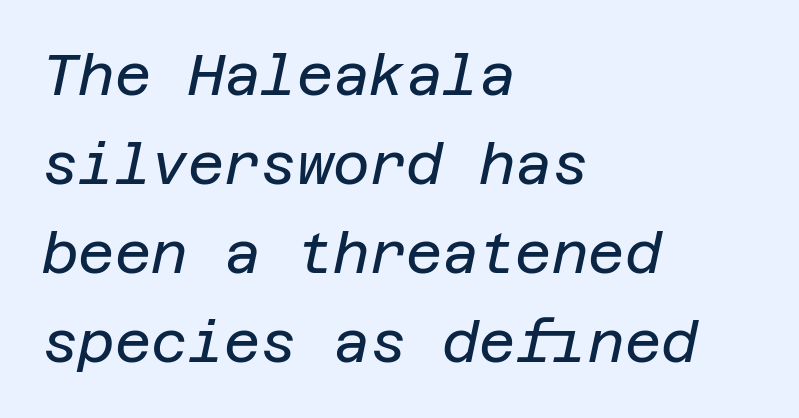
Q: Is the text bold? A: No.
Q: Is the text italic (slanted)? A: Yes, it leans right by about 12 degrees.
Q: Is the text underlined? A: No.
Q: How is the paragraph aligned? A: Left-aligned.
Q: Is the spacing between letters normal or unusually wide? A: Normal.
Q: Is the spacing between lines tight, normal or loose? A: Normal.
Q: Width (condensed, normal, or wide)? A: Normal.
Q: Stroke contrast? A: Low.
Q: x-height? A: Large.
